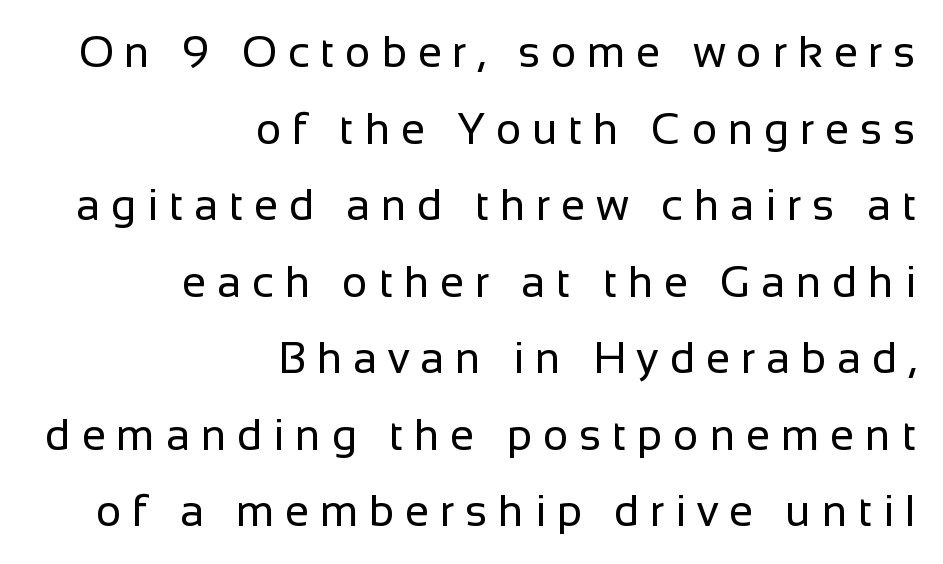
The characters display no serif detailing; their extremities are plain. Words appear elongated and porous because spacing is wide. Each letter keeps its own natural width here, so spacing adapts to shape. If you drew a line through each stem, it would be perfectly vertical.
